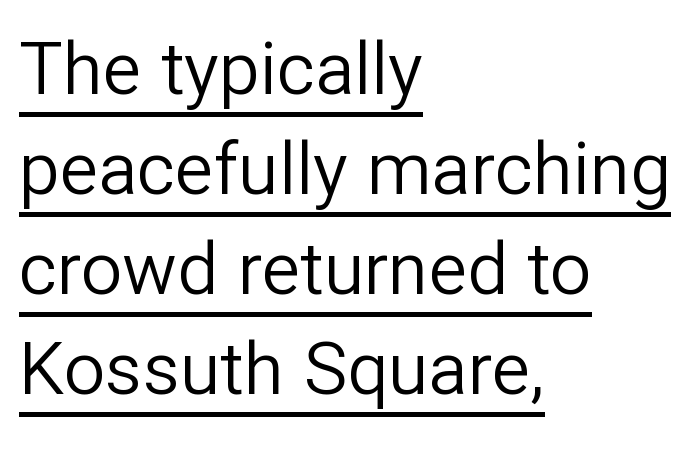
{"serif": "no", "italic": "no", "bold": "no", "weight": "regular", "width": "normal", "stroke_contrast": "low", "x_height": "medium", "monospaced": "no", "underline": "yes", "align": "left", "line_spacing": "normal", "line_spacing_ratio": 1.37, "letter_spacing": "normal", "letter_spacing_em": 0.0, "glyph_px": 73}
